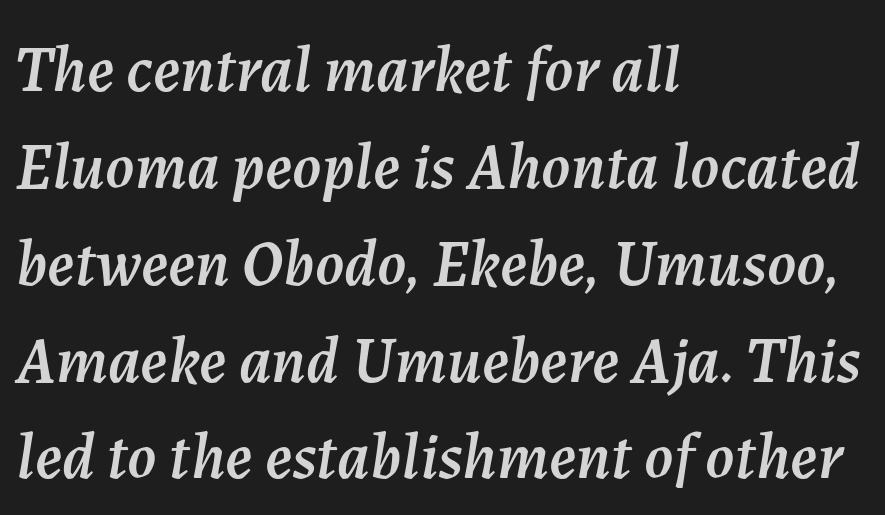
{"italic": "yes", "lean": "right", "slant_degrees": 7, "width": "normal", "stroke_contrast": "medium", "x_height": "medium", "monospaced": "no", "underline": "no", "align": "left", "line_spacing": "normal", "line_spacing_ratio": 1.49, "letter_spacing": "normal", "letter_spacing_em": 0.0, "glyph_px": 65}
